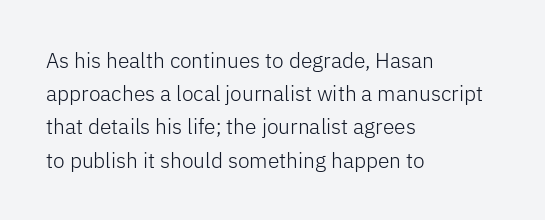
Q: Is the text bold? A: No.
Q: Is the text italic (slanted)? A: No, it is upright.
Q: Is the text underlined? A: No.
Q: How is the paragraph aligned? A: Left-aligned.
Q: Is the spacing between letters normal or unusually wide? A: Normal.
Q: Is the spacing between lines tight, normal or loose? A: Normal.
